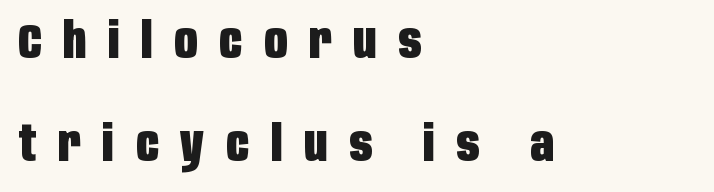
{"serif": "no", "italic": "no", "bold": "yes", "weight": "heavy", "width": "condensed", "stroke_contrast": "low", "x_height": "large", "monospaced": "no", "underline": "no", "align": "left", "line_spacing": "loose", "line_spacing_ratio": 2.07, "letter_spacing": "wide", "letter_spacing_em": 0.44, "glyph_px": 50}
